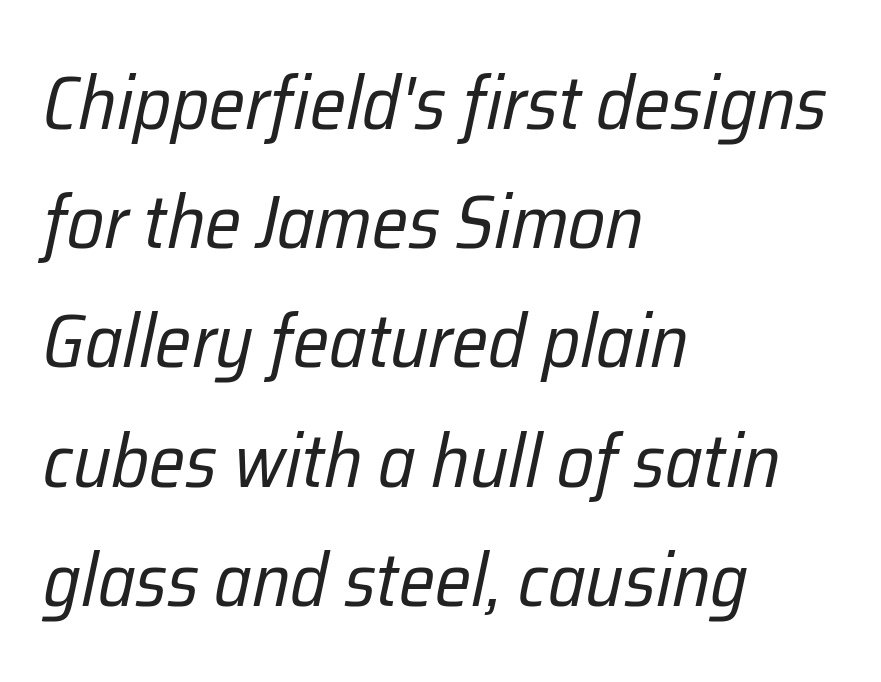
{"italic": "yes", "lean": "right", "slant_degrees": 12, "bold": "no", "weight": "regular", "width": "condensed", "stroke_contrast": "low", "x_height": "medium", "monospaced": "no", "underline": "no", "align": "left", "line_spacing": "normal", "line_spacing_ratio": 1.59, "letter_spacing": "normal", "letter_spacing_em": 0.0, "glyph_px": 75}
